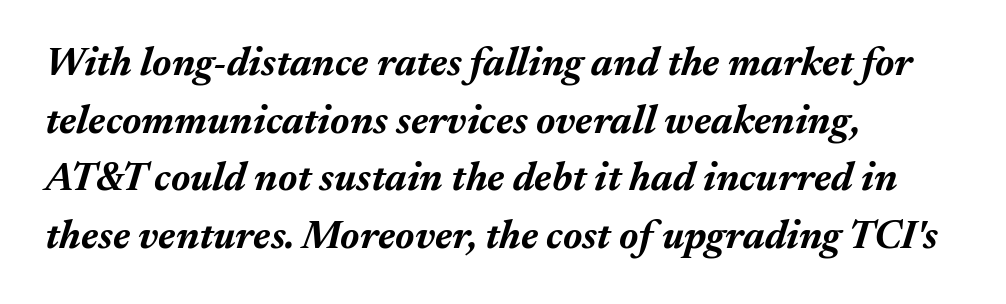
Q: Is the text bold? A: Yes.
Q: Is the text italic (slanted)? A: Yes, it leans right by about 17 degrees.
Q: Is the text underlined? A: No.
Q: How is the paragraph aligned? A: Left-aligned.
Q: Is the spacing between letters normal or unusually wide? A: Normal.
Q: Is the spacing between lines tight, normal or loose? A: Normal.
Q: Width (condensed, normal, or wide)? A: Normal.
Q: Stroke contrast? A: Medium.
Q: x-height? A: Medium.
Q: Monospaced? A: No.
